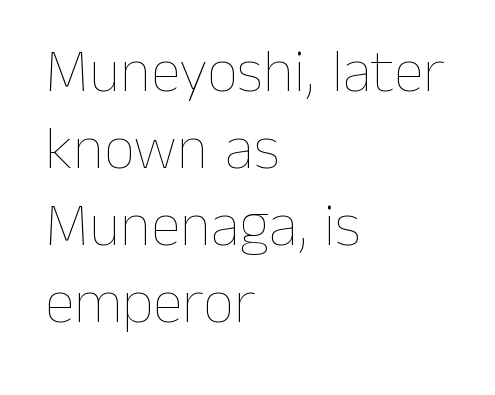
Proportional: the letters do not fall into vertical columns. Does extra space separate the letters? No, they use regular spacing. Does the copy run flush right? No — it runs flush left. In terms of leading, this rendering sits right in the middle.
